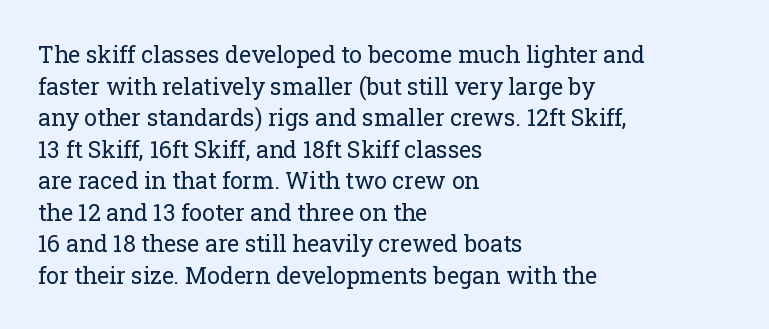
The image shows 23 px text type, upright; set left-aligned, normal line spacing (1.37x), normal letter spacing, not underlined.
